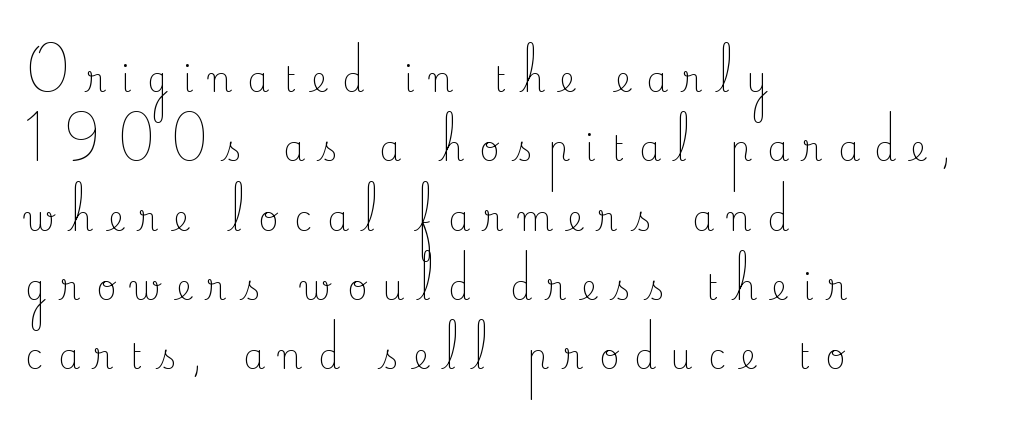
The letters look calm and open, with moderate or lighter stems. A classic flush-left, rag-right setting is used for this passage. Every stem runs plumb, perpendicular to the baseline. These lines are composed in type with serifs. Notice the wide empty band between every row — that's loose leading. Underline: absent.
